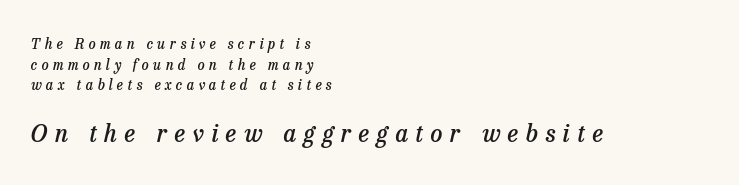
How heavy is the stroke? Medium-heavy — a semibold, shy of bold. Summary of vertical rhythm: regular, with standard interline spacing. The typography opts for an oblique posture over an upright one. Students, note that the glyphs here are deliberately spaced far apart. Block two is the big one; block one sits smaller above it. The lines in this sample share a left origin and differ only in where they stop.
